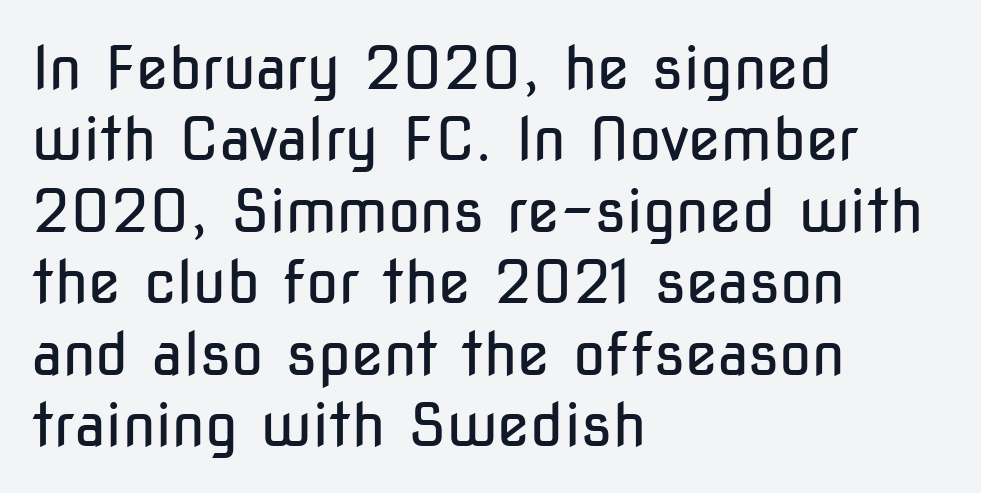
{"serif": "no", "italic": "no", "bold": "no", "weight": "regular", "width": "condensed", "stroke_contrast": "low", "x_height": "medium", "monospaced": "no", "underline": "no", "align": "left", "line_spacing_ratio": 1.21, "letter_spacing": "normal", "letter_spacing_em": 0.0, "glyph_px": 59}
